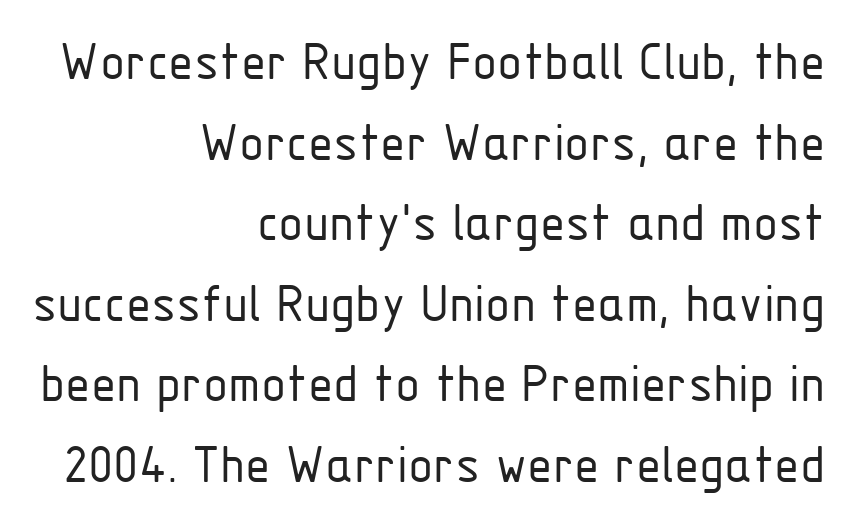
{"serif": "no", "italic": "no", "bold": "no", "weight": "light", "width": "condensed", "stroke_contrast": "low", "x_height": "medium", "monospaced": "no", "underline": "no", "align": "right", "line_spacing": "normal", "line_spacing_ratio": 1.39, "letter_spacing": "normal", "letter_spacing_em": 0.0, "glyph_px": 58}
